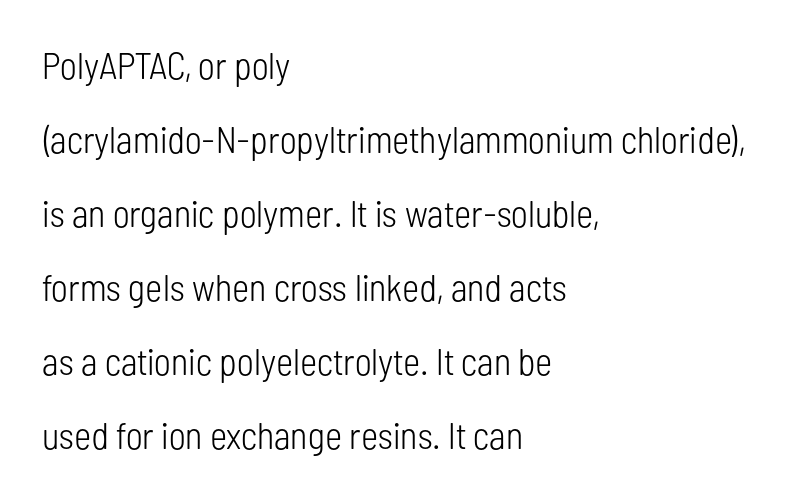
{"serif": "no", "italic": "no", "bold": "no", "weight": "light", "width": "condensed", "stroke_contrast": "low", "x_height": "medium", "monospaced": "no", "underline": "no", "align": "left", "line_spacing": "loose", "line_spacing_ratio": 2.0, "letter_spacing": "normal", "letter_spacing_em": 0.0, "glyph_px": 37}
